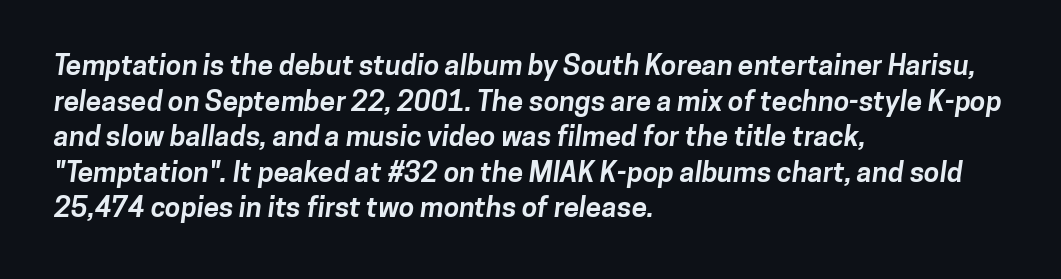
The image shows 28 px bold sans-serif type; set left-aligned, normal line spacing (1.27x), normal letter spacing, not underlined; low stroke contrast and a medium x-height.
